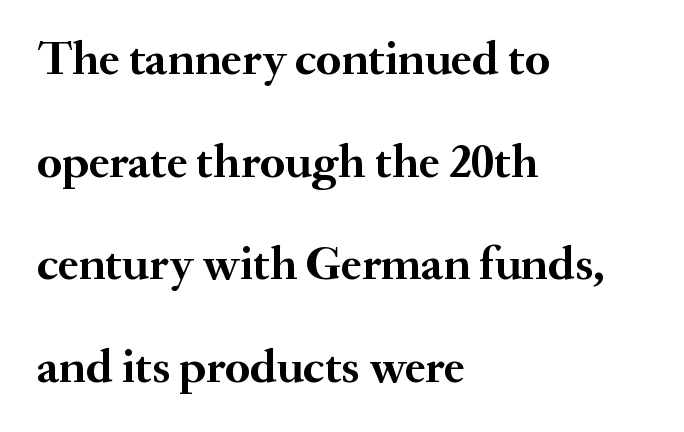
Q: Is the text bold? A: Yes.
Q: Is the text italic (slanted)? A: No, it is upright.
Q: Is the typeface a serif or a sans-serif typeface? A: Serif.
Q: Is the text underlined? A: No.
Q: How is the paragraph aligned? A: Left-aligned.
Q: Is the spacing between letters normal or unusually wide? A: Normal.
Q: Is the spacing between lines tight, normal or loose? A: Loose.
Q: Width (condensed, normal, or wide)? A: Normal.
Q: Stroke contrast? A: Medium.
Q: x-height? A: Small.
Q: Monospaced? A: No.
